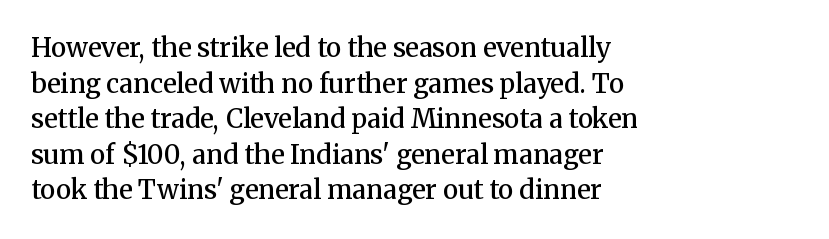
Q: Is the text bold? A: Semi-bold.
Q: Is the text italic (slanted)? A: No, it is upright.
Q: Is the text underlined? A: No.
Q: How is the paragraph aligned? A: Left-aligned.
Q: Is the spacing between letters normal or unusually wide? A: Normal.
Q: Is the spacing between lines tight, normal or loose? A: Normal.
